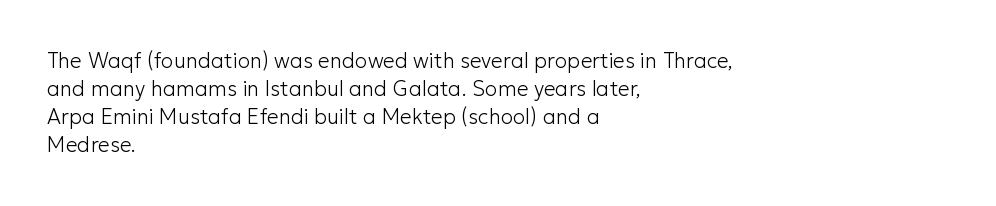
Q: Is the text bold? A: No.
Q: Is the text italic (slanted)? A: No, it is upright.
Q: Is the text underlined? A: No.
Q: How is the paragraph aligned? A: Left-aligned.
Q: Is the spacing between letters normal or unusually wide? A: Normal.
Q: Is the spacing between lines tight, normal or loose? A: Normal.
